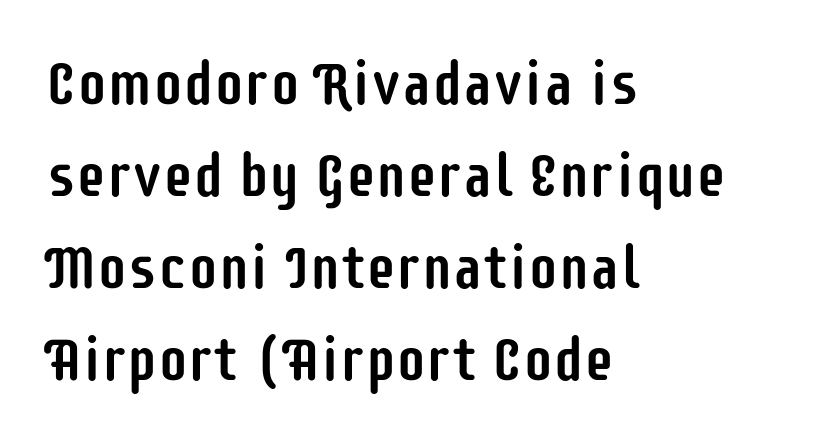
The image shows 61 px condensed sans-serif type, upright; set left-aligned, normal line spacing (1.51x), normal letter spacing, not underlined; low stroke contrast and a large x-height.
